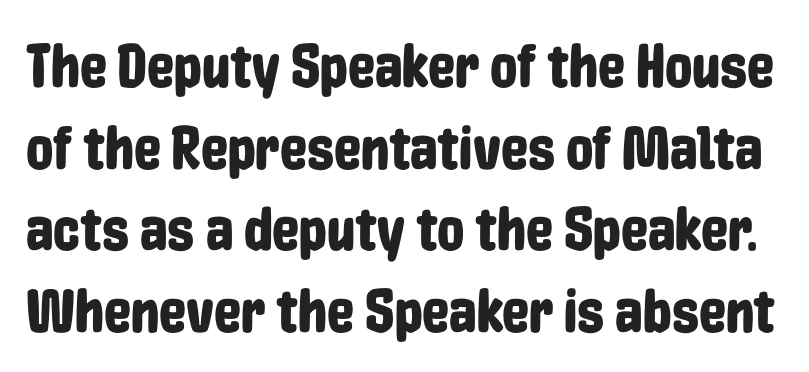
{"serif": "no", "italic": "no", "width": "condensed", "stroke_contrast": "low", "x_height": "medium", "monospaced": "no", "underline": "no", "line_spacing": "normal", "line_spacing_ratio": 1.34, "letter_spacing": "normal", "letter_spacing_em": 0.0, "glyph_px": 61}
